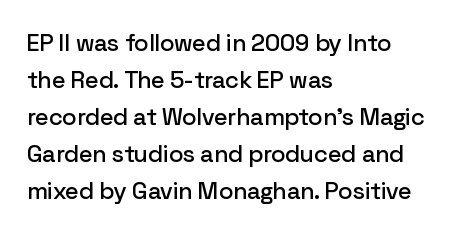
This is roman type, the default non-slanted kind. The lines in this sample share a left origin and differ only in where they stop. Glance below the letters and you will spot only blank space. The line-height multiplier appears to be the usual default. No extra tracking has been applied to these lines.
